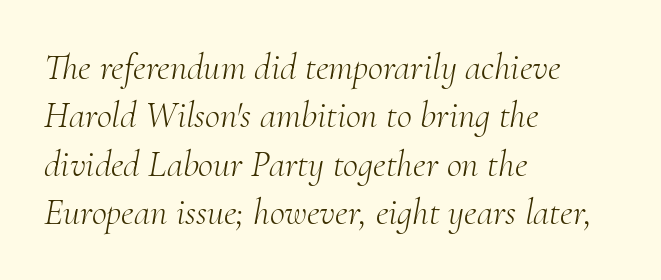
You could not count columns in this text — the font is proportionally spaced. Normally led — the rows are evenly, conventionally spaced. The tracking reads as untouched default to a designer's eye. Left-aligned paragraph, ragged on the right. Compared with ordinary roman type, these characters are visibly tilted.
